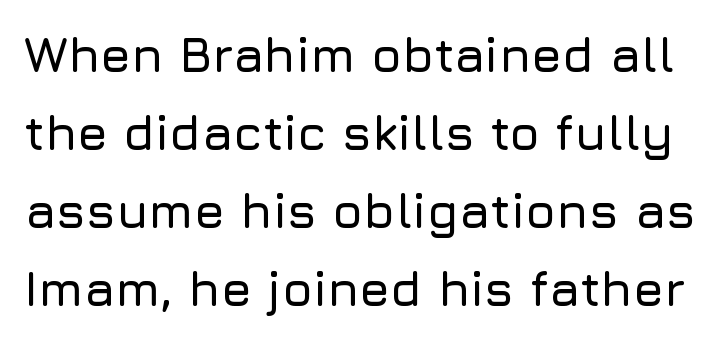
In terms of leading, this rendering sits right in the middle. Every character sits straight up, as roman type does. Inter-character spacing is left at the font's built-in metrics. Check under the words: just untouched page. This rendering employs a face without finishing strokes, i.e., a sans-serif. Spacing verdict: proportional, widths tailored to each character.
